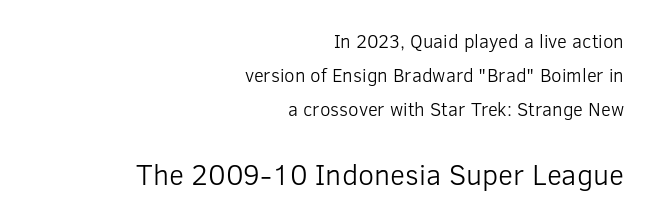
Q: Is the text bold? A: No.
Q: Is the text italic (slanted)? A: No, it is upright.
Q: Is the typeface a serif or a sans-serif typeface? A: Sans-serif.
Q: Is the text underlined? A: No.
Q: How is the paragraph aligned? A: Right-aligned.
Q: Is the spacing between letters normal or unusually wide? A: Normal.
Q: Which block of text is set in a larger size, the first (top) or the second (bottom)? A: The second (bottom) one.
Q: Width (condensed, normal, or wide)? A: Normal.
Q: Stroke contrast? A: Low.
Q: x-height? A: Medium.
Q: Monospaced? A: No.
